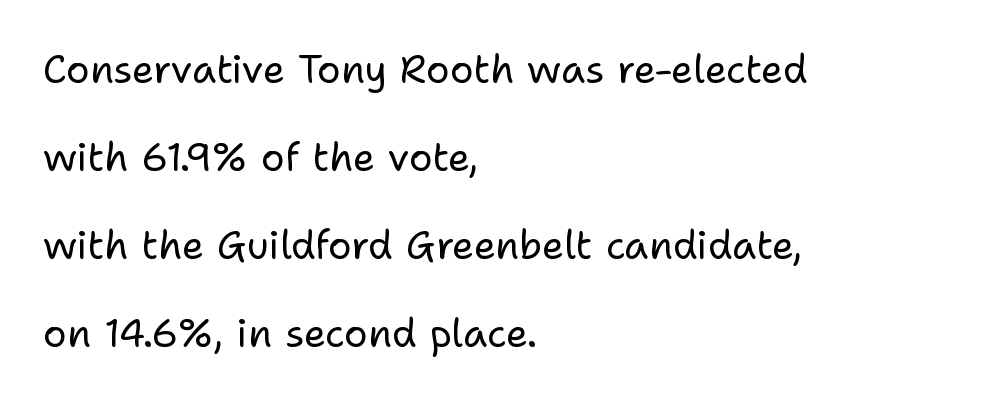
Q: Is the text bold? A: No.
Q: Is the text italic (slanted)? A: No, it is upright.
Q: Is the typeface a serif or a sans-serif typeface? A: Sans-serif.
Q: Is the text underlined? A: No.
Q: How is the paragraph aligned? A: Left-aligned.
Q: Is the spacing between letters normal or unusually wide? A: Normal.
Q: Is the spacing between lines tight, normal or loose? A: Loose.
Q: Width (condensed, normal, or wide)? A: Normal.
Q: Stroke contrast? A: Low.
Q: x-height? A: Medium.
Q: Monospaced? A: No.
